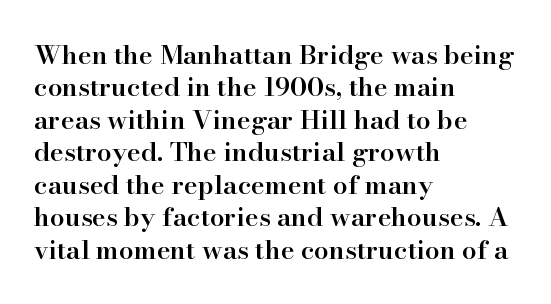
The image shows 26 px text type, upright; set left-aligned, normal line spacing (1.25x), normal letter spacing, not underlined.
